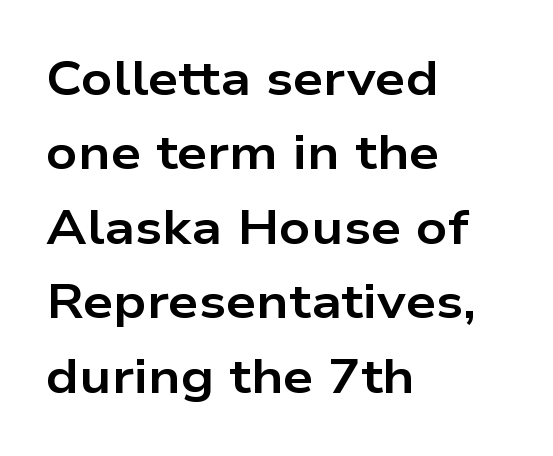
The image shows 48 px bold, wide sans-serif type, upright; set left-aligned, normal line spacing (1.55x), normal letter spacing, not underlined; low stroke contrast and a medium x-height.
